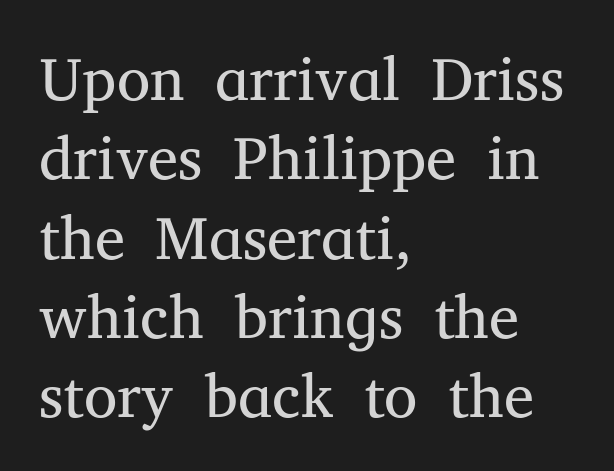
The image shows 61 px regular-weight serif type, upright; set left-aligned, normal line spacing (1.3x), normal letter spacing, not underlined; medium stroke contrast and a medium x-height.
